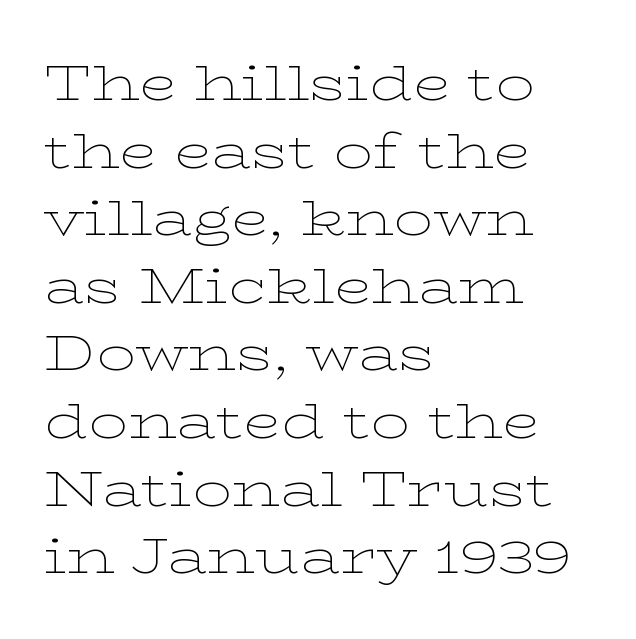
{"serif": "yes", "italic": "no", "bold": "no", "weight": "thin", "width": "wide", "stroke_contrast": "low", "x_height": "medium", "monospaced": "no", "underline": "no", "align": "left", "line_spacing": "normal", "line_spacing_ratio": 1.38, "letter_spacing": "normal", "letter_spacing_em": 0.0, "glyph_px": 49}
